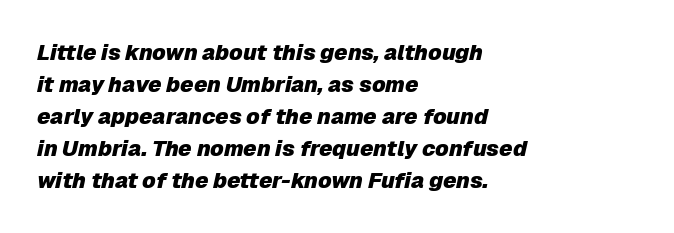
Q: Is the text bold? A: Yes.
Q: Is the text italic (slanted)? A: Yes, it leans right by about 12 degrees.
Q: Is the text underlined? A: No.
Q: How is the paragraph aligned? A: Left-aligned.
Q: Is the spacing between letters normal or unusually wide? A: Normal.
Q: Is the spacing between lines tight, normal or loose? A: Normal.
